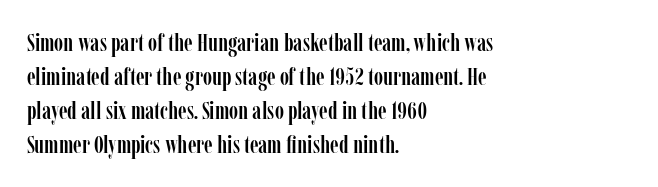
These lines were composed using upright roman letters. Line beginnings align vertically; line endings do not. Quick note: underline off. Nobody touched the tracking dial on this one. Leading matches the norm, producing a regular column.
